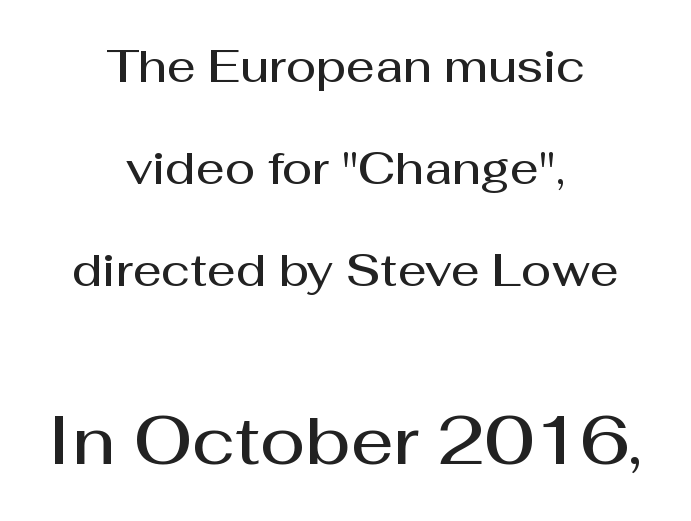
{"serif": "no", "italic": "no", "bold": "semi", "weight": "semibold", "width": "normal", "stroke_contrast": "medium", "x_height": "medium", "monospaced": "no", "underline": "no", "align": "center", "line_spacing": "loose", "line_spacing_ratio": 2.27, "letter_spacing": "normal", "letter_spacing_em": 0.0, "larger_block": "second", "size_ratio": 1.49, "glyph_px": 67}
